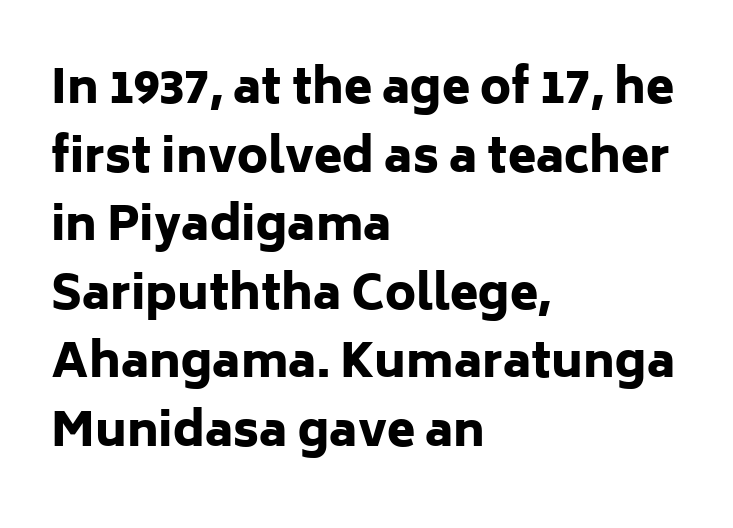
Letter spacing: default. The paragraph has a hard left edge and a soft right edge. The rendering uses a moderate line-height, typical for paragraphs. Notice how thick the strokes are: this is what a full bold looks like.
